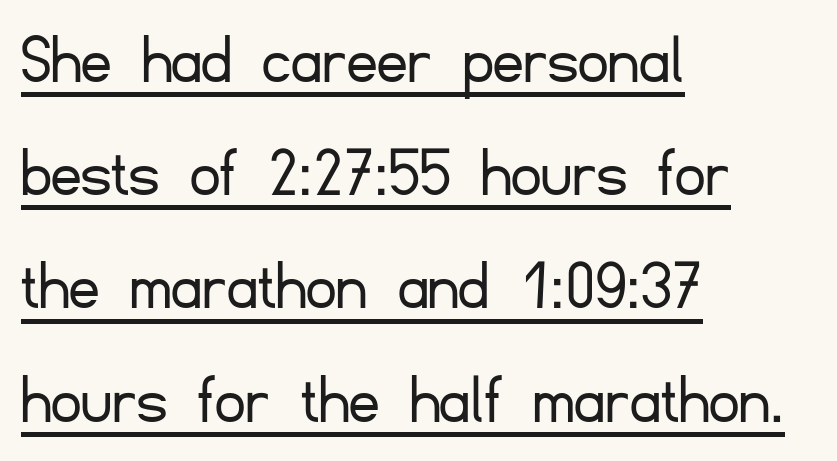
Q: Is the text bold? A: No.
Q: Is the text italic (slanted)? A: No, it is upright.
Q: Is the typeface a serif or a sans-serif typeface? A: Sans-serif.
Q: Is the text underlined? A: Yes.
Q: How is the paragraph aligned? A: Left-aligned.
Q: Is the spacing between letters normal or unusually wide? A: Normal.
Q: Is the spacing between lines tight, normal or loose? A: Normal.
Q: Width (condensed, normal, or wide)? A: Normal.
Q: Stroke contrast? A: Low.
Q: x-height? A: Small.
Q: Monospaced? A: No.
